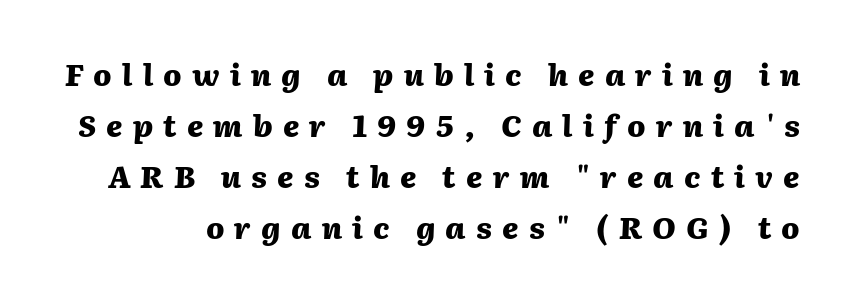
A typesetter would mark this as italic. Every letter is thick-stroked: bold, no question. Beneath every word, the page is bare. Each letter keeps its own natural width here, so spacing adapts to shape. Letter spacing: wide. This block has exactly the height ordinary leading produces.
